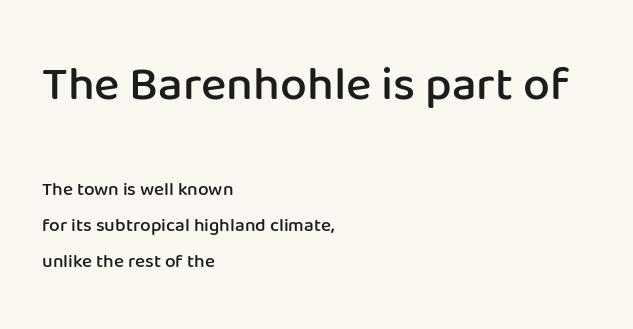
The image shows 48 px semibold sans-serif type, upright; set left-aligned, loose line spacing (1.9x), normal letter spacing, not underlined; the first (top) block is 2.53x larger; low stroke contrast and a medium x-height.
